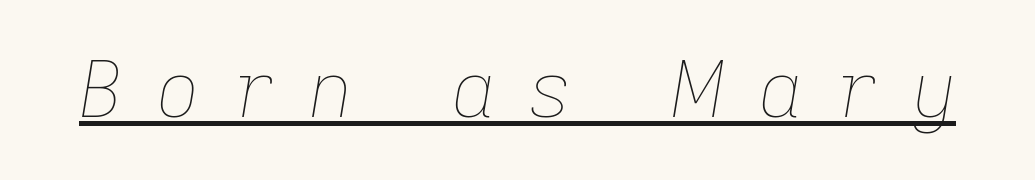
The image shows 77 px thin type, italic (leaning right); set unusually wide letter spacing (+0.42 em), underlined; low stroke contrast and a medium x-height.
